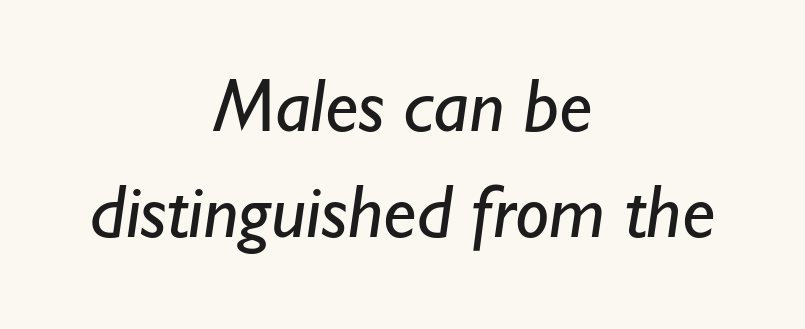
Q: Is the text bold? A: No.
Q: Is the typeface a serif or a sans-serif typeface? A: Sans-serif.
Q: Is the text underlined? A: No.
Q: How is the paragraph aligned? A: Centered.
Q: Is the spacing between letters normal or unusually wide? A: Normal.
Q: Is the spacing between lines tight, normal or loose? A: Normal.
Q: Width (condensed, normal, or wide)? A: Normal.
Q: Stroke contrast? A: Low.
Q: x-height? A: Small.
Q: Monospaced? A: No.
